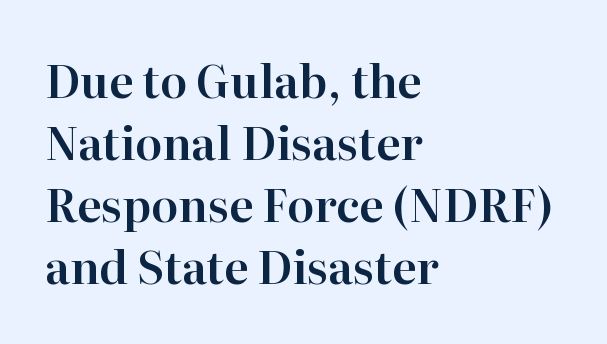
Q: Is the text italic (slanted)? A: No, it is upright.
Q: Is the typeface a serif or a sans-serif typeface? A: Serif.
Q: Is the text underlined? A: No.
Q: How is the paragraph aligned? A: Left-aligned.
Q: Is the spacing between letters normal or unusually wide? A: Normal.
Q: Is the spacing between lines tight, normal or loose? A: Normal.
Q: Width (condensed, normal, or wide)? A: Normal.
Q: Stroke contrast? A: High.
Q: x-height? A: Medium.
Q: Monospaced? A: No.
